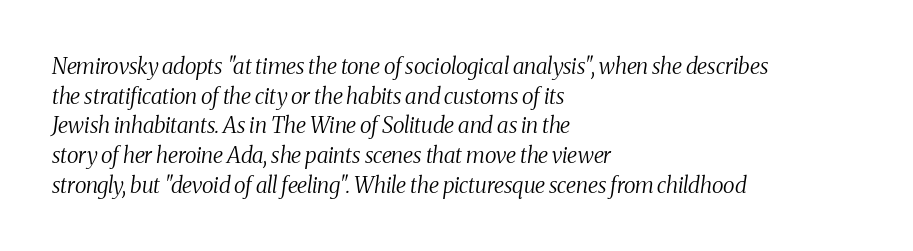
Q: Is the text bold? A: No.
Q: Is the text italic (slanted)? A: Yes, it leans right by about 8 degrees.
Q: Is the text underlined? A: No.
Q: How is the paragraph aligned? A: Left-aligned.
Q: Is the spacing between letters normal or unusually wide? A: Normal.
Q: Is the spacing between lines tight, normal or loose? A: Normal.
